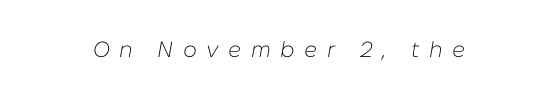
These lines were composed using italics. The typesetting does not lean heavy: it is not bold. The words here are not underlined. Honestly, the letter spacing is so wide it's the main thing you notice.
